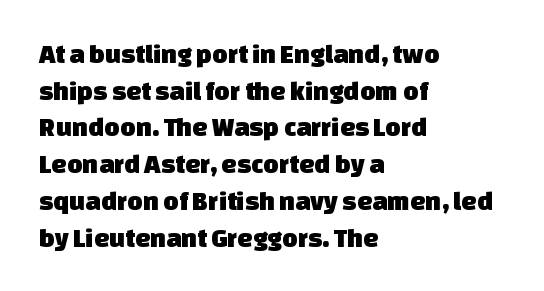
The image shows 27 px text type; set left-aligned, normal line spacing (1.36x), normal letter spacing, not underlined.
